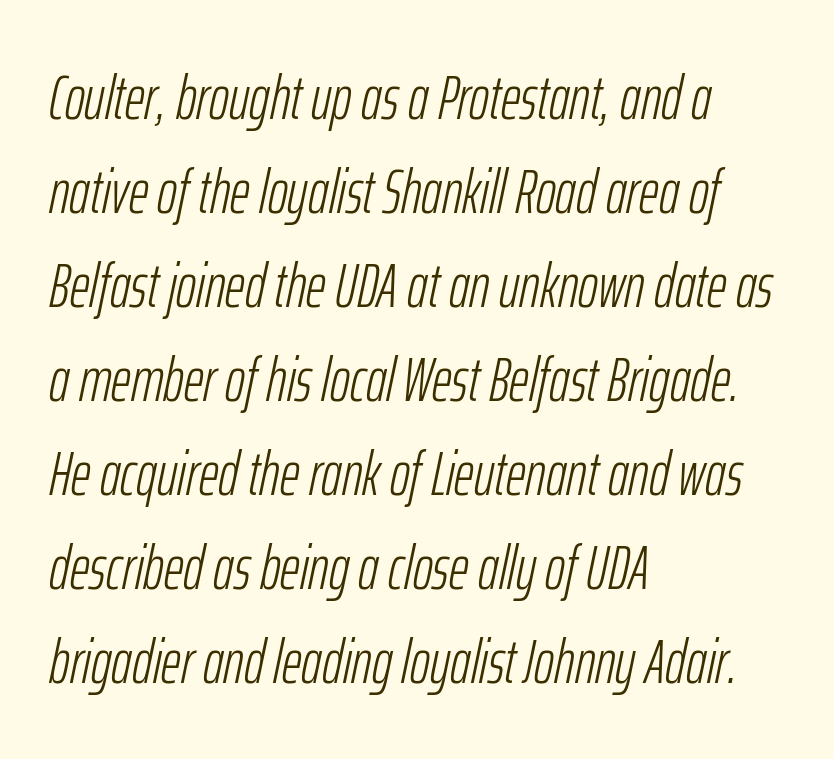
Each line starts at the same left margin while the right side varies. Has an underline been added? It has not. Honestly, the row spacing looks completely unremarkable. Each letter keeps its own natural width here, so spacing adapts to shape. On a weight scale, this lands at 450 or below. The horizontal fit of the characters is conventional and even.
